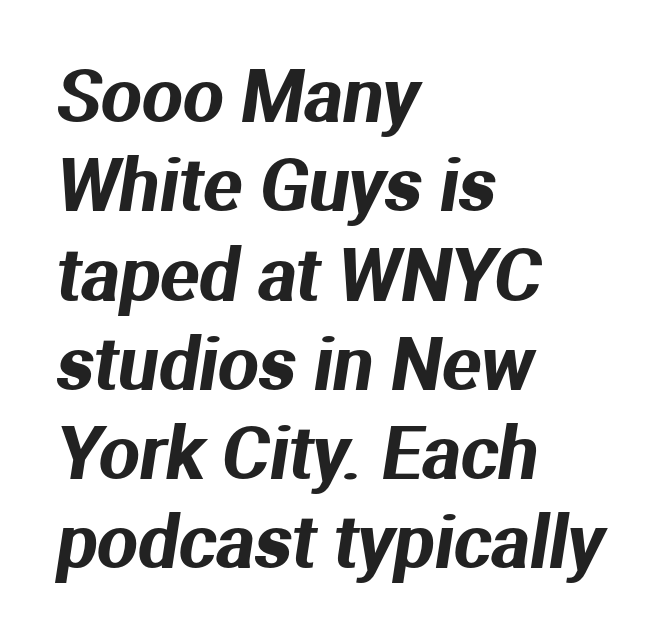
The image shows 72 px sans-serif type; set left-aligned, line spacing 1.24x, normal letter spacing, not underlined; medium stroke contrast and a medium x-height.
